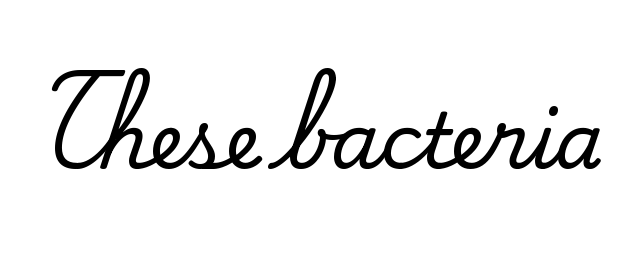
Q: Is the text italic (slanted)? A: Yes.
Q: Is the typeface a serif or a sans-serif typeface? A: Serif.
Q: Is the text underlined? A: No.
Q: Is the spacing between letters normal or unusually wide? A: Normal.
Q: Width (condensed, normal, or wide)? A: Normal.
Q: Stroke contrast? A: Medium.
Q: x-height? A: Small.
Q: Monospaced? A: No.
